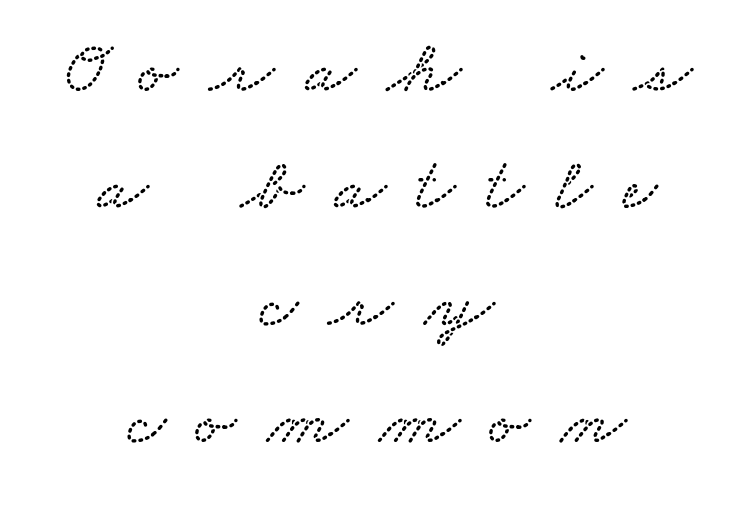
Between one letter and the next there's a generous, obvious gap. The passage is arranged like a title page — every line centered. Is this a fixed-width face? No — the glyphs have proportional, varying widths. The passage shown is not underscored anywhere. Whoever set this chose a conventional vertical rhythm.
